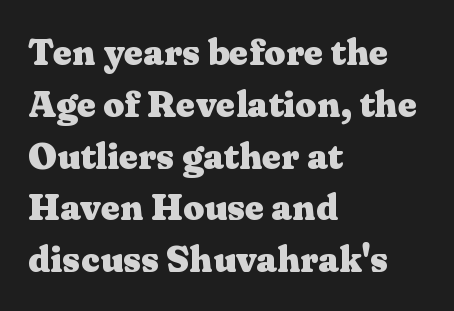
Q: Is the text bold? A: Yes.
Q: Is the text italic (slanted)? A: No, it is upright.
Q: Is the typeface a serif or a sans-serif typeface? A: Serif.
Q: Is the text underlined? A: No.
Q: How is the paragraph aligned? A: Left-aligned.
Q: Is the spacing between letters normal or unusually wide? A: Normal.
Q: Is the spacing between lines tight, normal or loose? A: Normal.
Q: Width (condensed, normal, or wide)? A: Wide.
Q: Stroke contrast? A: Medium.
Q: x-height? A: Medium.
Q: Monospaced? A: No.
